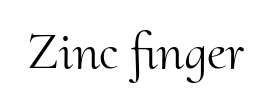
Q: Is the text bold? A: No.
Q: Is the text italic (slanted)? A: No, it is upright.
Q: Is the typeface a serif or a sans-serif typeface? A: Serif.
Q: Is the text underlined? A: No.
Q: Is the spacing between letters normal or unusually wide? A: Normal.
Q: Width (condensed, normal, or wide)? A: Normal.
Q: Stroke contrast? A: Medium.
Q: x-height? A: Small.
Q: Monospaced? A: No.
